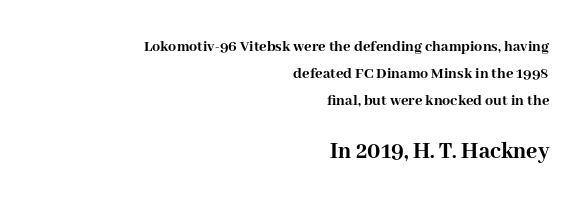
Q: Is the text bold? A: Yes.
Q: Is the text italic (slanted)? A: No, it is upright.
Q: Is the text underlined? A: No.
Q: How is the paragraph aligned? A: Right-aligned.
Q: Is the spacing between letters normal or unusually wide? A: Normal.
Q: Is the spacing between lines tight, normal or loose? A: Normal.
Q: Which block of text is set in a larger size, the first (top) or the second (bottom)? A: The second (bottom) one.
